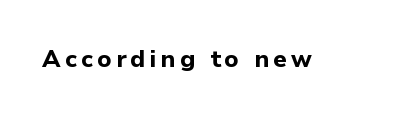
Q: Is the text bold? A: Yes.
Q: Is the text italic (slanted)? A: No, it is upright.
Q: Is the text underlined? A: No.
